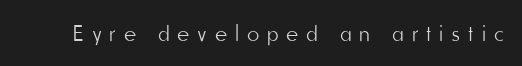
{"italic": "no", "bold": "no", "underline": "no", "letter_spacing": "wide", "letter_spacing_em": 0.36, "glyph_px": 23}
